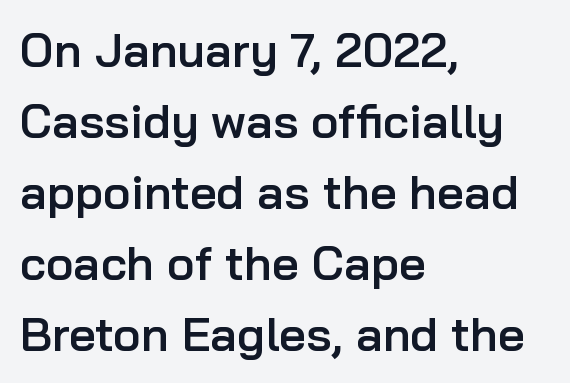
The image shows 47 px semibold sans-serif type, upright; set left-aligned, normal line spacing (1.51x), normal letter spacing, not underlined; low stroke contrast and a medium x-height.
